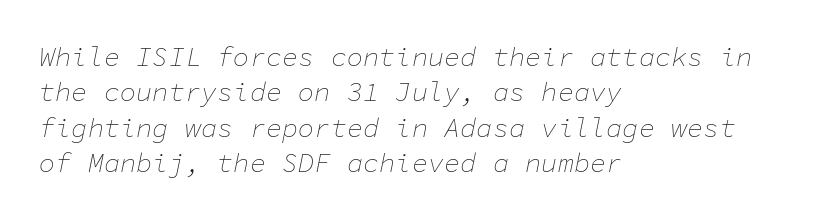
Leading matches the norm, producing a regular column. Compared with a centered layout, this one pins lines to the left instead. A clean baseline with only descenders dipping below it. Posture: slanted. The passage shown has conventional tracking throughout. Heaviness? Minimal to ordinary, like unemphasized prose.
